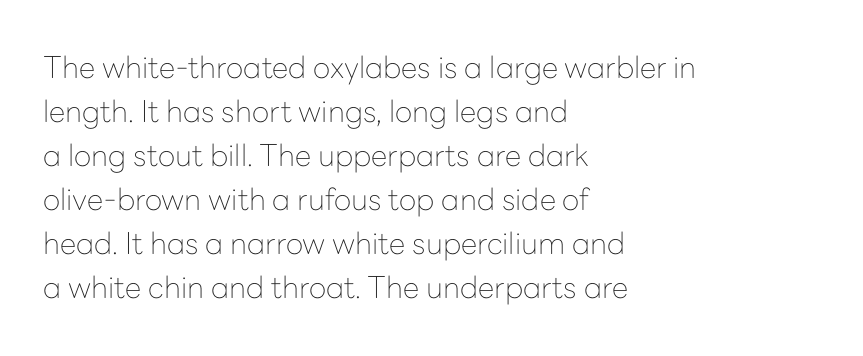
Q: Is the text bold? A: No.
Q: Is the text italic (slanted)? A: No, it is upright.
Q: Is the typeface a serif or a sans-serif typeface? A: Sans-serif.
Q: Is the text underlined? A: No.
Q: How is the paragraph aligned? A: Left-aligned.
Q: Is the spacing between letters normal or unusually wide? A: Normal.
Q: Is the spacing between lines tight, normal or loose? A: Normal.
Q: Width (condensed, normal, or wide)? A: Normal.
Q: Stroke contrast? A: Low.
Q: x-height? A: Medium.
Q: Monospaced? A: No.
